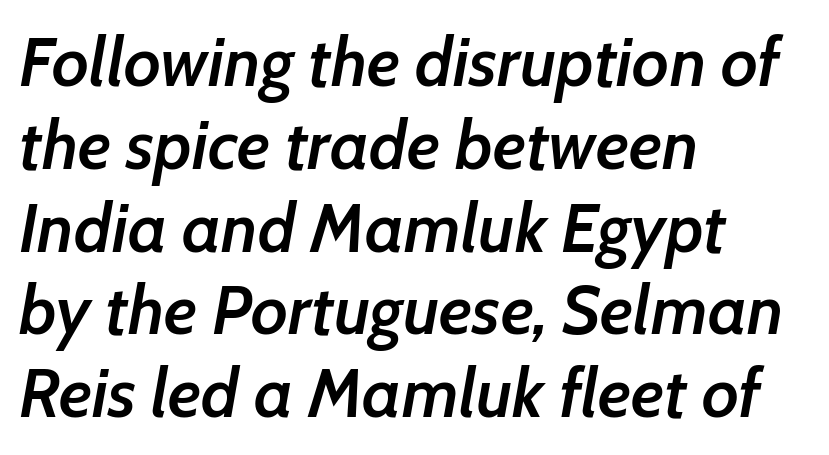
Q: Is the text bold? A: Semi-bold.
Q: Is the text italic (slanted)? A: Yes, it leans right by about 7 degrees.
Q: Is the text underlined? A: No.
Q: How is the paragraph aligned? A: Left-aligned.
Q: Is the spacing between letters normal or unusually wide? A: Normal.
Q: Width (condensed, normal, or wide)? A: Normal.
Q: Stroke contrast? A: Low.
Q: x-height? A: Medium.
Q: Monospaced? A: No.
